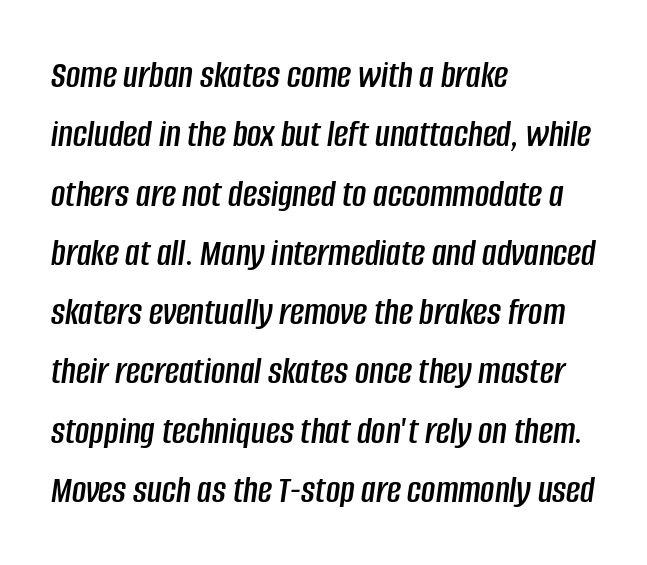
{"italic": "yes", "lean": "right", "slant_degrees": 8, "width": "condensed", "stroke_contrast": "low", "x_height": "large", "monospaced": "no", "underline": "no", "align": "left", "line_spacing": "normal", "line_spacing_ratio": 1.52, "letter_spacing": "normal", "letter_spacing_em": 0.0, "glyph_px": 39}
